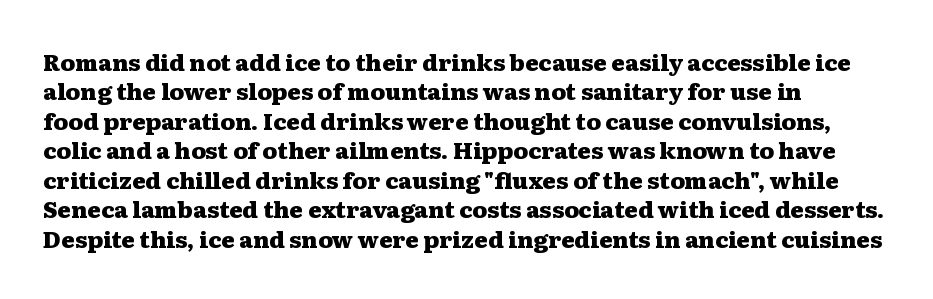
The image shows 23 px bold type, upright; set left-aligned, normal line spacing (1.28x), normal letter spacing, not underlined.
